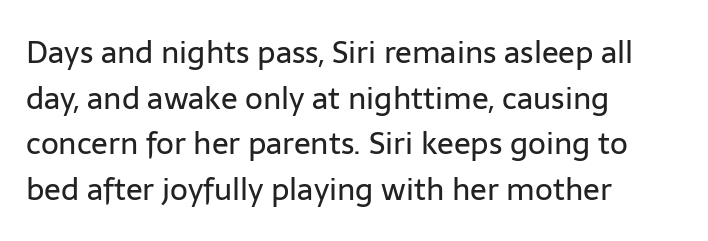
The lines sit at an ordinary, default distance from one another. Typographically, this falls in the sans-serif category. On a weight scale, this lands at 450 or below. Glyph-to-glyph distance matches everyday printed text. Beneath every word, the page is bare. Varying glyph widths throughout — classic text-font behaviour.
